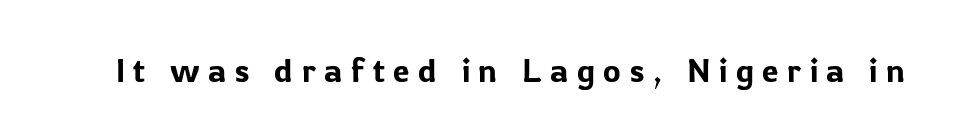
The image shows 33 px sans-serif type, upright; set unusually wide letter spacing (+0.26 em), not underlined; low stroke contrast and a medium x-height.
